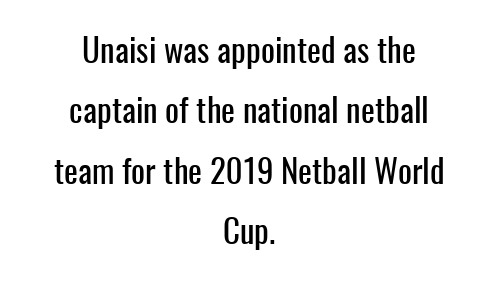
{"serif": "no", "italic": "no", "width": "condensed", "stroke_contrast": "low", "x_height": "medium", "monospaced": "no", "underline": "no", "align": "center", "line_spacing_ratio": 1.83, "letter_spacing": "normal", "letter_spacing_em": 0.0, "glyph_px": 33}
